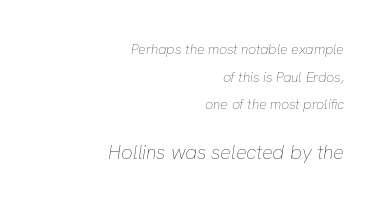
{"italic": "yes", "lean": "right", "slant_degrees": 8, "bold": "no", "underline": "no", "align": "right", "line_spacing": "loose", "line_spacing_ratio": 1.97, "letter_spacing": "normal", "letter_spacing_em": 0.0, "larger_block": "second", "size_ratio": 1.43, "glyph_px": 20}
